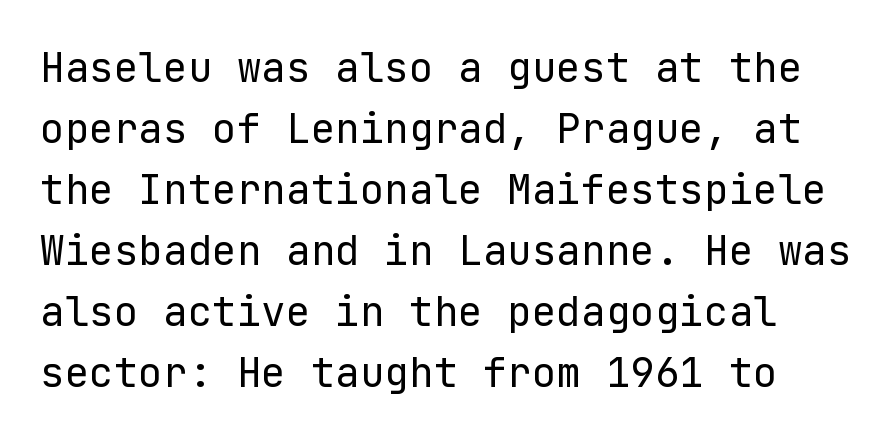
Stems and bowls with no extra thickness — not bold. Standard letterfit; no display-style spreading of the glyphs. A clean baseline with only descenders dipping below it. Ordinary non-slanted type is in use.
